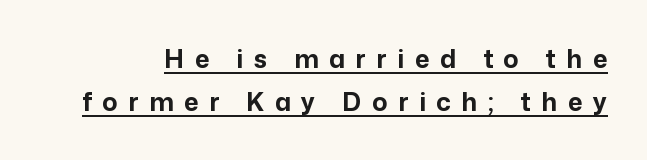
The image shows 25 px bold type, upright; set line spacing 1.74x, unusually wide letter spacing (+0.43 em), underlined.
